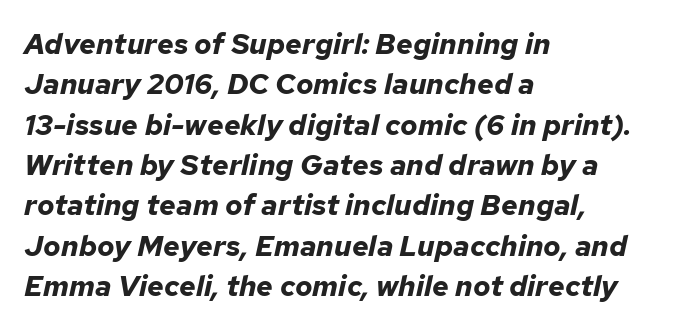
{"italic": "yes", "lean": "right", "slant_degrees": 12, "bold": "yes", "weight": "bold", "width": "normal", "stroke_contrast": "low", "x_height": "medium", "monospaced": "no", "underline": "no", "align": "left", "line_spacing": "normal", "line_spacing_ratio": 1.39, "letter_spacing": "normal", "letter_spacing_em": 0.0, "glyph_px": 29}
